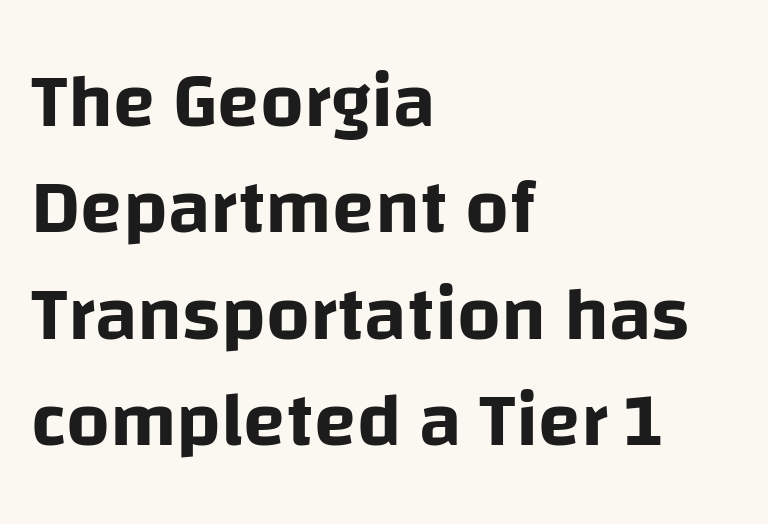
{"serif": "no", "italic": "no", "width": "normal", "stroke_contrast": "low", "x_height": "large", "monospaced": "no", "underline": "no", "align": "left", "line_spacing": "normal", "line_spacing_ratio": 1.38, "letter_spacing": "normal", "letter_spacing_em": 0.0, "glyph_px": 77}
